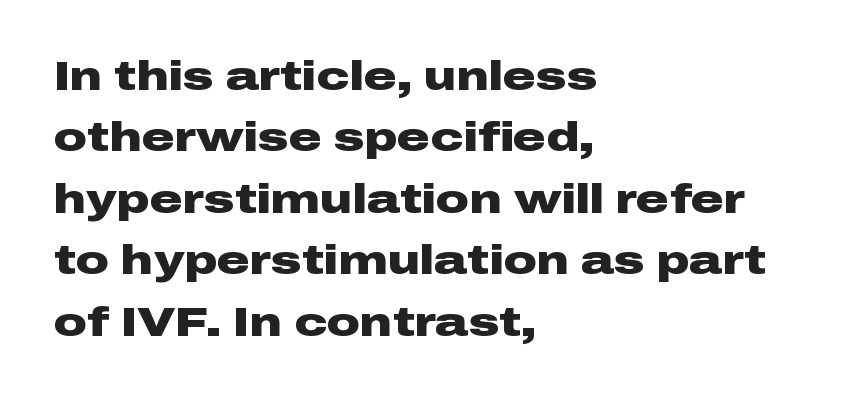
The image shows 41 px heavy, wide sans-serif type, upright; set left-aligned, normal line spacing (1.5x), normal letter spacing, not underlined; low stroke contrast and a medium x-height.
